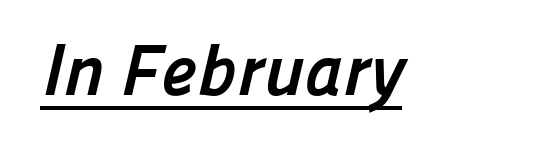
Q: Is the text bold? A: Yes.
Q: Is the typeface a serif or a sans-serif typeface? A: Sans-serif.
Q: Is the text underlined? A: Yes.
Q: Is the spacing between letters normal or unusually wide? A: Normal.
Q: Width (condensed, normal, or wide)? A: Normal.
Q: Stroke contrast? A: Low.
Q: x-height? A: Medium.
Q: Monospaced? A: No.
